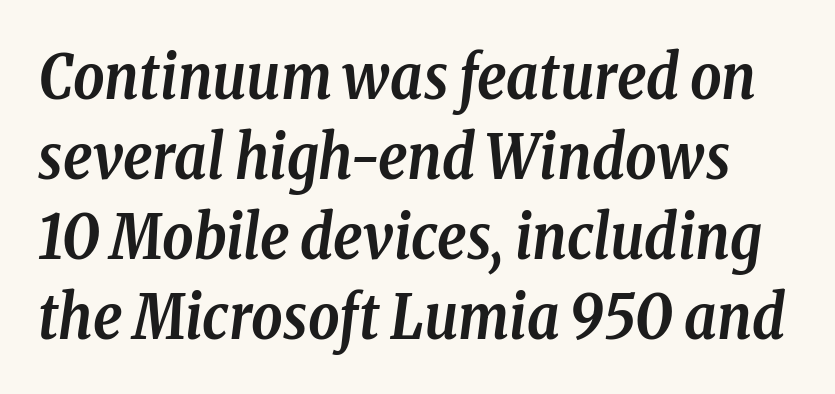
Q: Is the text bold? A: Yes.
Q: Is the text italic (slanted)? A: Yes, it leans right by about 8 degrees.
Q: Is the typeface a serif or a sans-serif typeface? A: Serif.
Q: Is the text underlined? A: No.
Q: Is the spacing between letters normal or unusually wide? A: Normal.
Q: Is the spacing between lines tight, normal or loose? A: Normal.
Q: Width (condensed, normal, or wide)? A: Condensed.
Q: Stroke contrast? A: Low.
Q: x-height? A: Medium.
Q: Monospaced? A: No.
